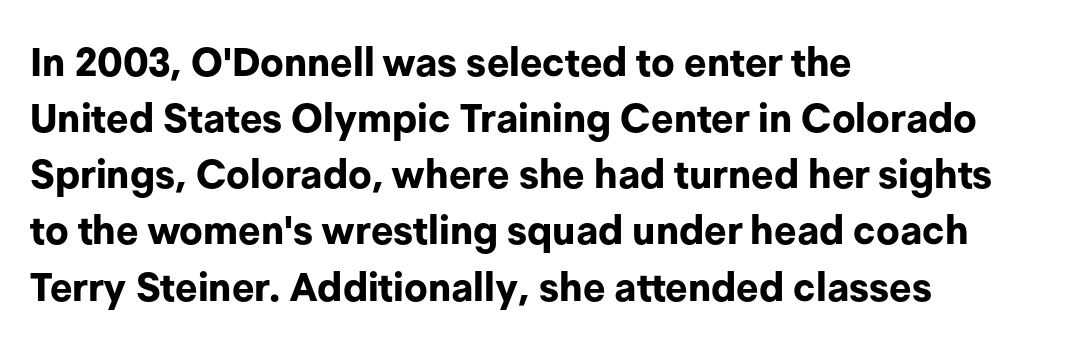
In terms of posture, this sample is upright. Interline gaps are of average width in this sample. This sample is left-justified, so line endings fall wherever the words run out. The passage shown has conventional tracking throughout.
